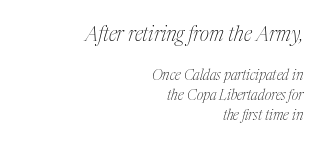
Underline: absent. Horizontally, the lines are justified to the trailing edge only. Words appear dense and cohesive because spacing is normal. The letters are slanted; this is an italic face. Compared with a typical body face, this is equally light or lighter still.
